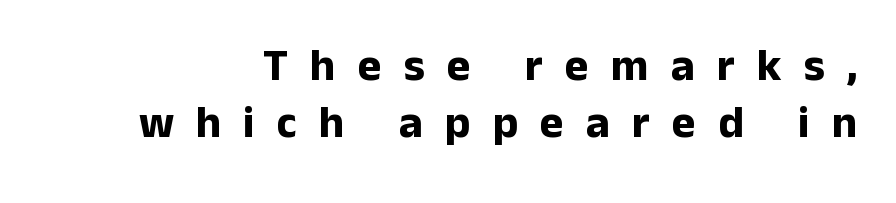
The string is rendered with underlining switched off. If you measured baseline to baseline, you'd find a middling distance. The rendering uses a bold face; every stroke is thick and dark. Italic: no, the glyphs are upright roman. Compared with typical body copy, the letter spacing here is much looser.
